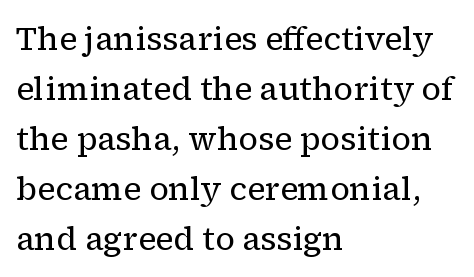
Q: Is the text bold? A: No.
Q: Is the text italic (slanted)? A: No, it is upright.
Q: Is the typeface a serif or a sans-serif typeface? A: Serif.
Q: Is the text underlined? A: No.
Q: How is the paragraph aligned? A: Left-aligned.
Q: Is the spacing between letters normal or unusually wide? A: Normal.
Q: Is the spacing between lines tight, normal or loose? A: Normal.
Q: Width (condensed, normal, or wide)? A: Normal.
Q: Stroke contrast? A: Low.
Q: x-height? A: Medium.
Q: Monospaced? A: No.
